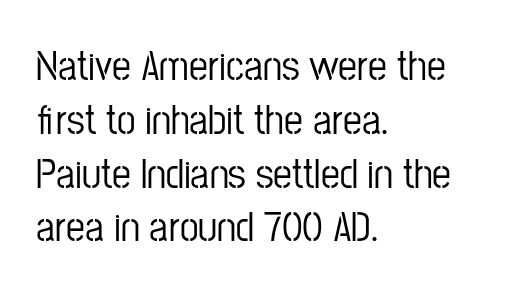
Q: Is the text italic (slanted)? A: No, it is upright.
Q: Is the typeface a serif or a sans-serif typeface? A: Sans-serif.
Q: Is the text underlined? A: No.
Q: How is the paragraph aligned? A: Left-aligned.
Q: Is the spacing between letters normal or unusually wide? A: Normal.
Q: Is the spacing between lines tight, normal or loose? A: Normal.
Q: Width (condensed, normal, or wide)? A: Condensed.
Q: Stroke contrast? A: Low.
Q: x-height? A: Medium.
Q: Monospaced? A: No.
